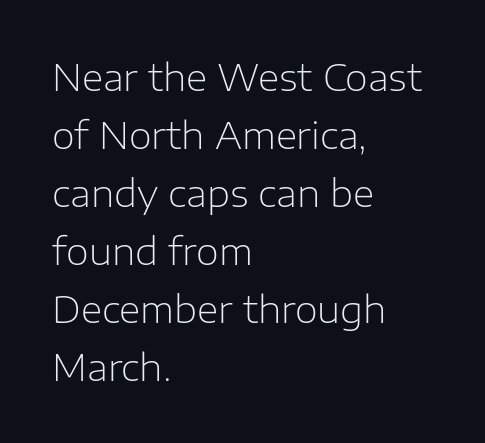
Q: Is the text bold? A: No.
Q: Is the text italic (slanted)? A: No, it is upright.
Q: Is the typeface a serif or a sans-serif typeface? A: Sans-serif.
Q: Is the text underlined? A: No.
Q: How is the paragraph aligned? A: Left-aligned.
Q: Is the spacing between letters normal or unusually wide? A: Normal.
Q: Is the spacing between lines tight, normal or loose? A: Normal.
Q: Width (condensed, normal, or wide)? A: Normal.
Q: Stroke contrast? A: Low.
Q: x-height? A: Medium.
Q: Monospaced? A: No.
